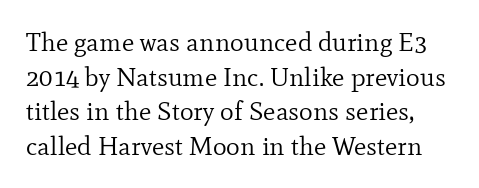
The image shows 26 px text type, upright; set normal line spacing (1.33x), normal letter spacing, not underlined.
